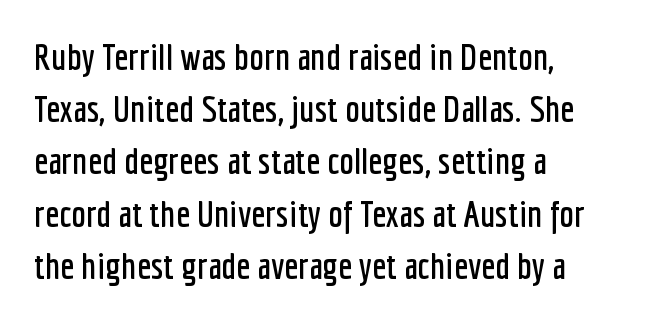
Students, observe: this is what conventionally led text looks like. Students, note that the glyphs here touch the page at normal intervals. The rendering uses natural spacing where letterforms have individual widths. I'd call this a sans setting — the letters go barefoot. You can tell it's not italic because the verticals are truly vertical.
